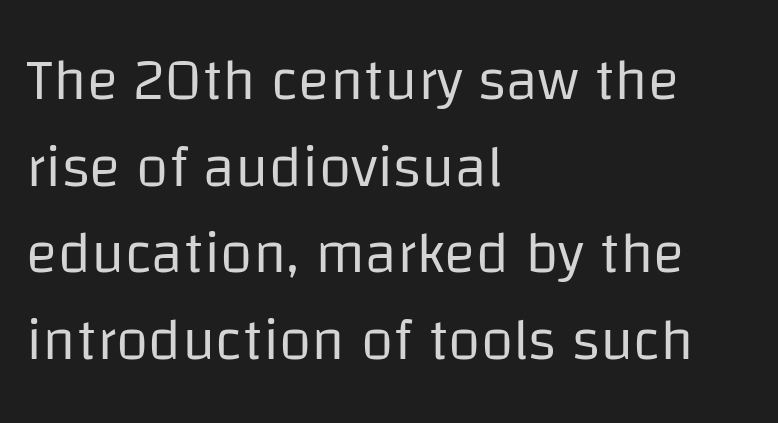
The image shows 59 px regular-weight sans-serif type, upright; set left-aligned, normal line spacing (1.47x), normal letter spacing, not underlined; low stroke contrast and a large x-height.
